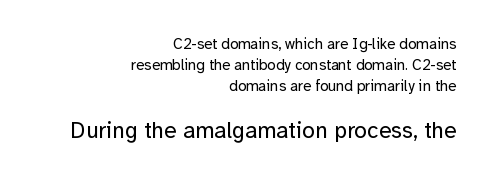
Q: Is the text bold? A: No.
Q: Is the text italic (slanted)? A: No, it is upright.
Q: Is the text underlined? A: No.
Q: How is the paragraph aligned? A: Right-aligned.
Q: Is the spacing between letters normal or unusually wide? A: Normal.
Q: Is the spacing between lines tight, normal or loose? A: Normal.
Q: Which block of text is set in a larger size, the first (top) or the second (bottom)? A: The second (bottom) one.
